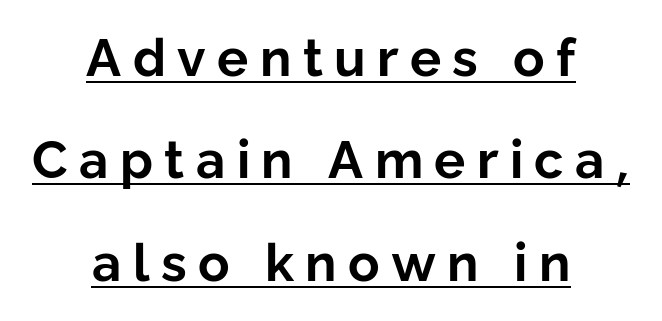
{"serif": "no", "italic": "no", "bold": "yes", "weight": "bold", "width": "normal", "stroke_contrast": "low", "x_height": "medium", "monospaced": "no", "underline": "yes", "align": "center", "line_spacing": "loose", "line_spacing_ratio": 1.97, "letter_spacing": "wide", "letter_spacing_em": 0.22, "glyph_px": 52}
